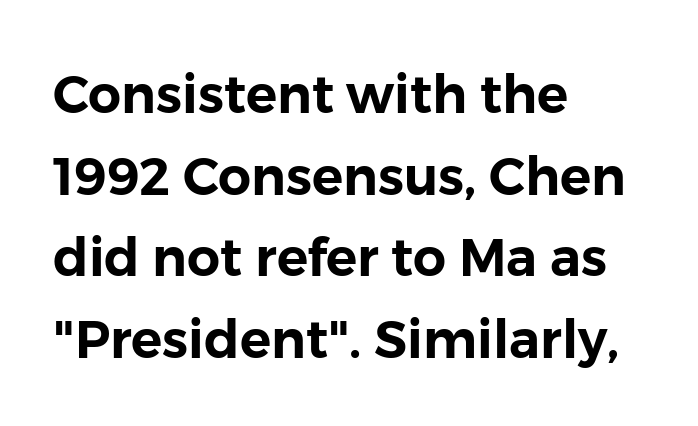
Letters rest on an invisible, unmarked baseline. Rows of type keep a routine distance in the vertical direction. A sans-serif font was chosen for this passage. Note the varied advance widths — an 'i' is clearly narrower than an 'm'. The gaps between neighbouring characters are ordinary and unremarkable. This rendering uses left alignment, leaving the right contour irregular.
